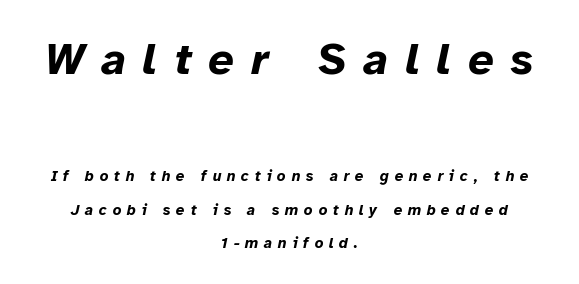
The tracking reads as deliberately expanded to a designer's eye. Is the type slanted? Yes — the strokes lean at a clear angle. Notice the wide empty band between every row — that's loose leading. The face used here is proportionally spaced, like ordinary book or web type.
